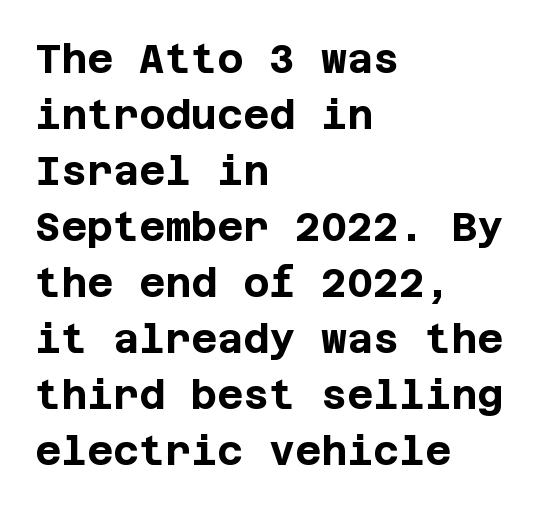
Q: Is the text bold? A: Yes.
Q: Is the text italic (slanted)? A: No, it is upright.
Q: Is the typeface a serif or a sans-serif typeface? A: Sans-serif.
Q: Is the text underlined? A: No.
Q: How is the paragraph aligned? A: Left-aligned.
Q: Is the spacing between letters normal or unusually wide? A: Normal.
Q: Is the spacing between lines tight, normal or loose? A: Normal.
Q: Width (condensed, normal, or wide)? A: Normal.
Q: Stroke contrast? A: Low.
Q: x-height? A: Large.
